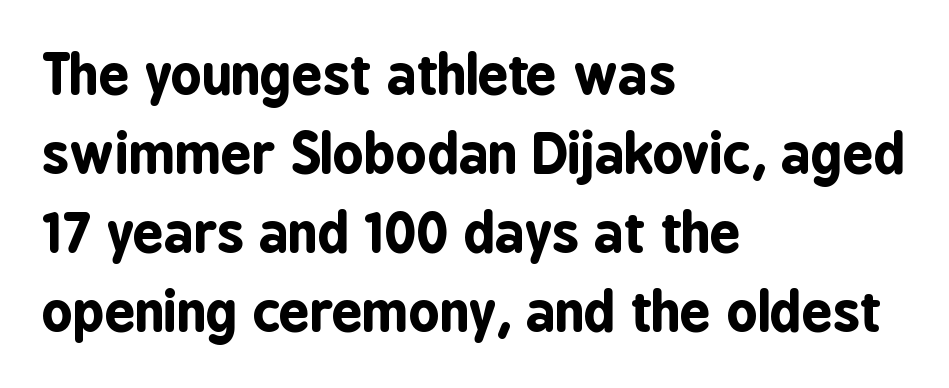
The image shows 54 px bold, condensed sans-serif type, upright; set left-aligned, normal line spacing (1.46x), normal letter spacing, not underlined; low stroke contrast and a medium x-height.
